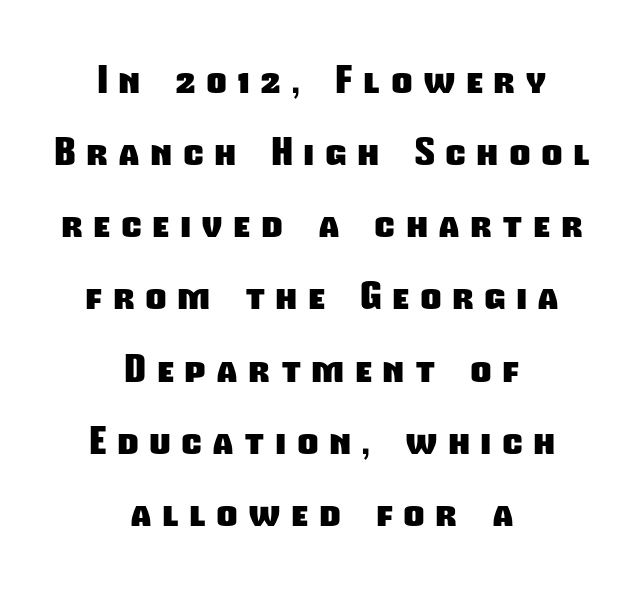
Character widths vary here, with narrow letters taking less room than wide ones. Note: no serifs on the glyphs. Descender tails drop into unmarked territory. The sample has been set heavy, in full bold. The text block is weighted toward neither margin, spreading evenly from the middle. Someone cranked the tracking dial way up on this one.
